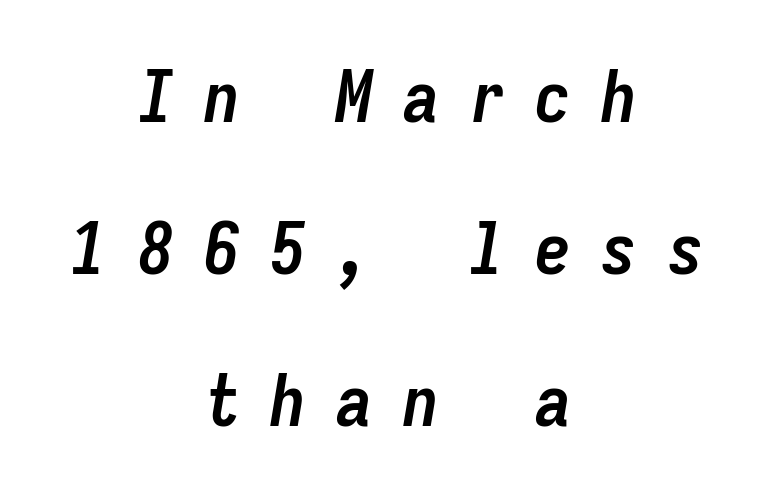
Summary of vertical rhythm: relaxed, with wide interline spacing. The rendering uses typewriter-style spacing with identical character cells. The gaps between neighbouring characters are conspicuously large. Short and long lines alike share a common midpoint.
